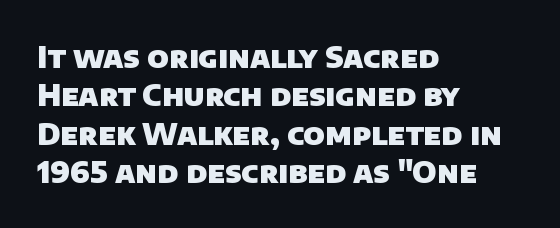
Q: Is the text bold? A: Yes.
Q: Is the typeface a serif or a sans-serif typeface? A: Sans-serif.
Q: Is the text underlined? A: No.
Q: How is the paragraph aligned? A: Left-aligned.
Q: Is the spacing between letters normal or unusually wide? A: Normal.
Q: Is the spacing between lines tight, normal or loose? A: Normal.
Q: Width (condensed, normal, or wide)? A: Normal.
Q: Stroke contrast? A: Low.
Q: x-height? A: Large.
Q: Monospaced? A: No.
